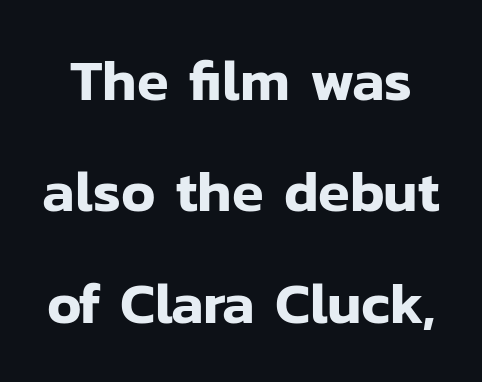
Look at the tracking — it's just the regular setting, nothing added. Note: no serifs on the glyphs. Descenders hang freely into open space. Varying glyph widths throughout — classic text-font behaviour. This sample uses an upright cut, with every glyph sitting square on the baseline. Honestly, the rows look like they've been pulled way apart.
